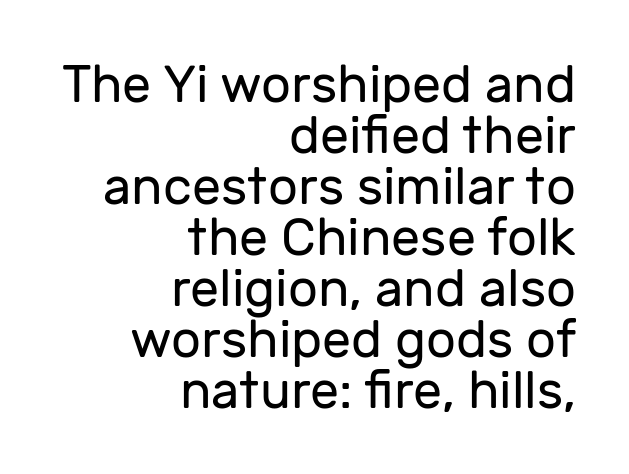
Q: Is the text bold? A: No.
Q: Is the text italic (slanted)? A: No, it is upright.
Q: Is the typeface a serif or a sans-serif typeface? A: Sans-serif.
Q: Is the text underlined? A: No.
Q: How is the paragraph aligned? A: Right-aligned.
Q: Is the spacing between letters normal or unusually wide? A: Normal.
Q: Is the spacing between lines tight, normal or loose? A: Tight.
Q: Width (condensed, normal, or wide)? A: Normal.
Q: Stroke contrast? A: Low.
Q: x-height? A: Medium.
Q: Monospaced? A: No.
